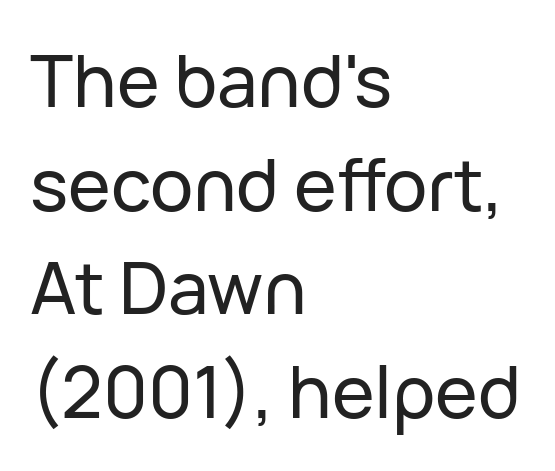
Q: Is the text italic (slanted)? A: No, it is upright.
Q: Is the typeface a serif or a sans-serif typeface? A: Sans-serif.
Q: Is the text underlined? A: No.
Q: How is the paragraph aligned? A: Left-aligned.
Q: Is the spacing between letters normal or unusually wide? A: Normal.
Q: Is the spacing between lines tight, normal or loose? A: Normal.
Q: Width (condensed, normal, or wide)? A: Normal.
Q: Stroke contrast? A: Low.
Q: x-height? A: Medium.
Q: Monospaced? A: No.
